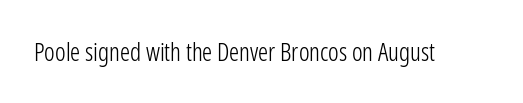
{"italic": "no", "bold": "no", "underline": "no", "letter_spacing": "normal", "letter_spacing_em": 0.0, "glyph_px": 25}
